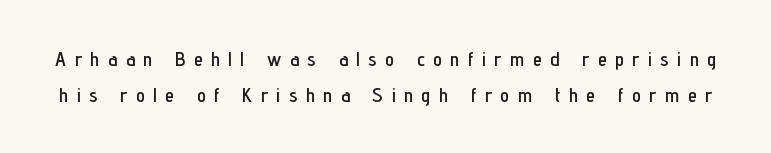
Q: Is the text italic (slanted)? A: No, it is upright.
Q: Is the text underlined? A: No.
Q: Is the spacing between letters normal or unusually wide? A: Unusually wide.
